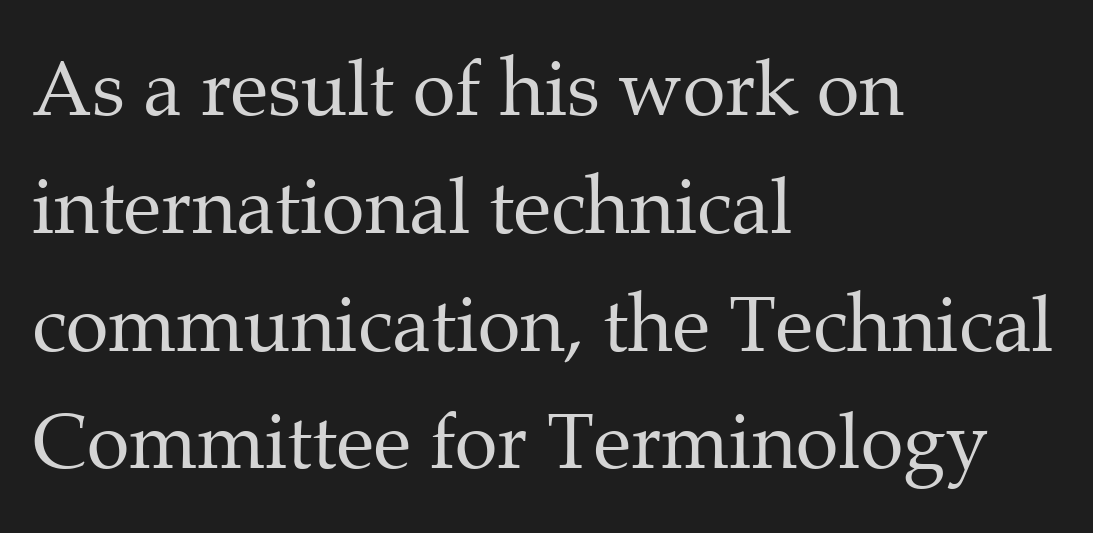
Q: Is the text bold? A: No.
Q: Is the text italic (slanted)? A: No, it is upright.
Q: Is the typeface a serif or a sans-serif typeface? A: Serif.
Q: Is the text underlined? A: No.
Q: How is the paragraph aligned? A: Left-aligned.
Q: Is the spacing between letters normal or unusually wide? A: Normal.
Q: Is the spacing between lines tight, normal or loose? A: Normal.
Q: Width (condensed, normal, or wide)? A: Normal.
Q: Stroke contrast? A: Medium.
Q: x-height? A: Medium.
Q: Monospaced? A: No.
